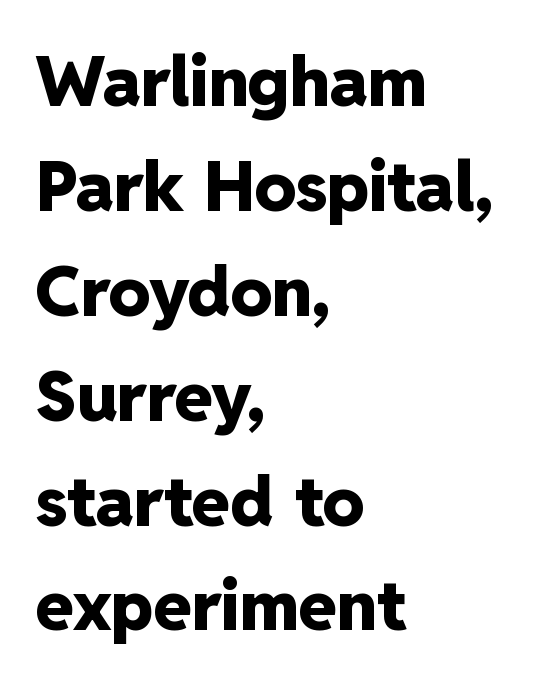
Type without underlining. Look at the tracking — it's just the regular setting, nothing added. Looks like regular typesetting: each glyph gets only the width it needs. Quick note: interline space is typical. The lines in this sample share a left origin and differ only in where they stop. In terms of posture, this sample is upright.
